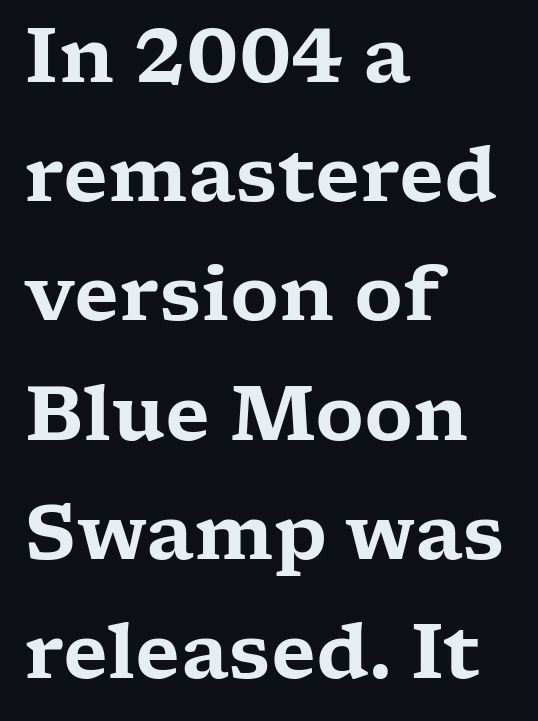
Q: Is the text italic (slanted)? A: No, it is upright.
Q: Is the typeface a serif or a sans-serif typeface? A: Serif.
Q: Is the text underlined? A: No.
Q: How is the paragraph aligned? A: Left-aligned.
Q: Is the spacing between letters normal or unusually wide? A: Normal.
Q: Is the spacing between lines tight, normal or loose? A: Normal.
Q: Width (condensed, normal, or wide)? A: Wide.
Q: Stroke contrast? A: Low.
Q: x-height? A: Medium.
Q: Monospaced? A: No.
